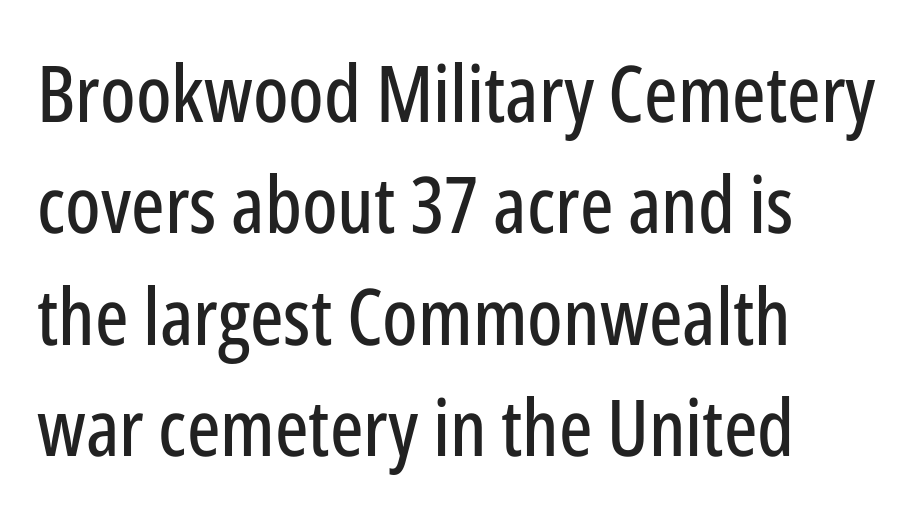
A sans-serif font was chosen for this passage. Does the copy run flush right? No — it runs flush left. The designer left line spacing at the default. These lines were composed using upright roman letters. Here the designer chose a conventional face with non-uniform glyph widths.
